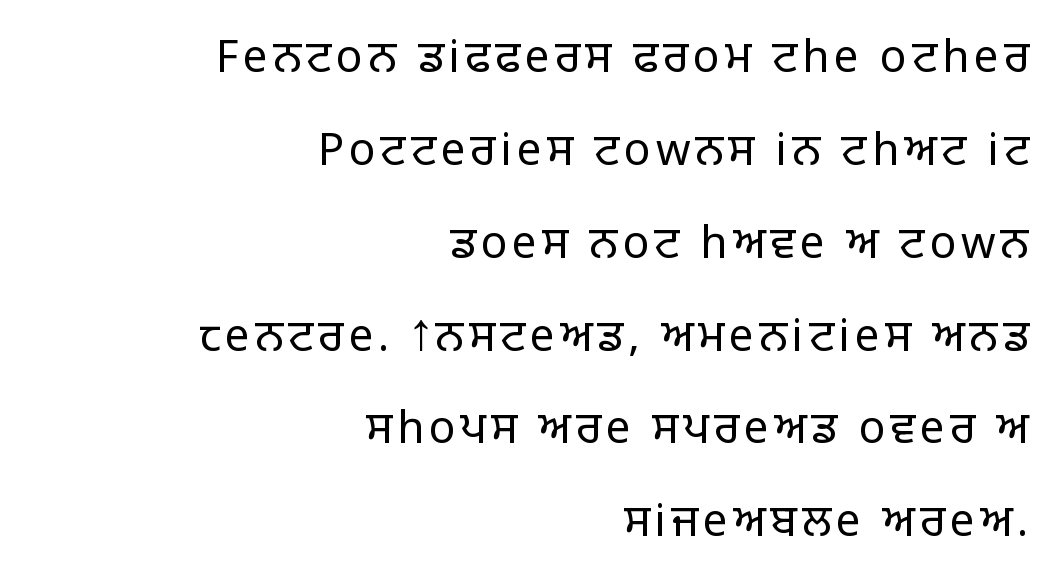
{"serif": "no", "italic": "no", "bold": "no", "weight": "light", "width": "normal", "stroke_contrast": "low", "x_height": "large", "monospaced": "no", "underline": "no", "align": "right", "line_spacing": "loose", "line_spacing_ratio": 2.11, "glyph_px": 44}
